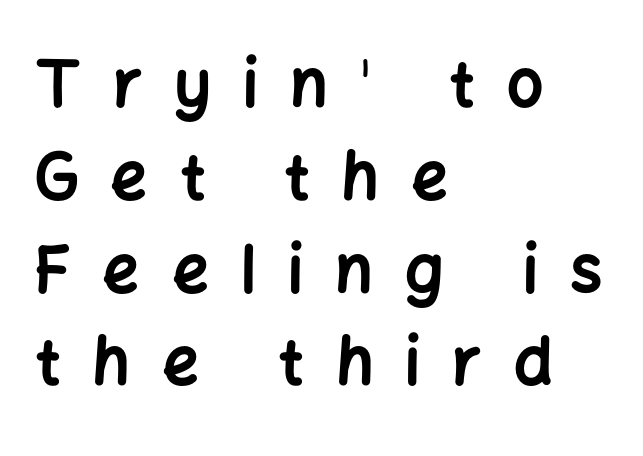
Glance below the letters and you will spot only blank space. One glance says typical: line gaps are just what's usual. Examine the stroke ends and you'll find no serifs. Weight: bold.
